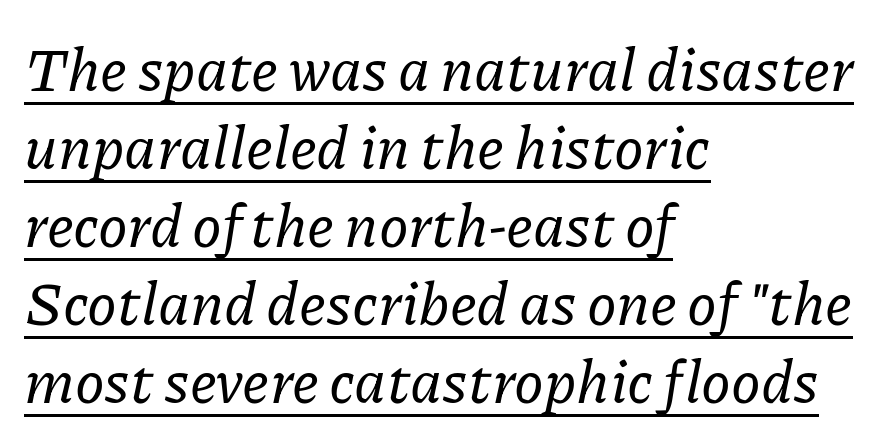
Q: Is the text italic (slanted)? A: Yes, it leans right by about 11 degrees.
Q: Is the typeface a serif or a sans-serif typeface? A: Serif.
Q: Is the text underlined? A: Yes.
Q: How is the paragraph aligned? A: Left-aligned.
Q: Is the spacing between letters normal or unusually wide? A: Normal.
Q: Is the spacing between lines tight, normal or loose? A: Normal.
Q: Width (condensed, normal, or wide)? A: Normal.
Q: Stroke contrast? A: Low.
Q: x-height? A: Medium.
Q: Monospaced? A: No.
